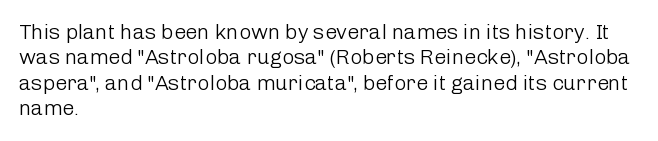
A bare baseline throughout the passage. Line beginnings align vertically; line endings do not. This sample uses plain, unmodified letter spacing. Posture: straight, roman, zero tilt. Is this a heavy cut? Hardly; it is regular or lighter.
